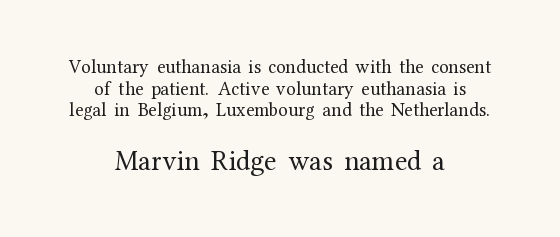
{"serif": "yes", "italic": "no", "bold": "no", "weight": "regular", "width": "normal", "stroke_contrast": "medium", "x_height": "medium", "monospaced": "no", "underline": "no", "align": "center", "line_spacing": "tight", "line_spacing_ratio": 1.14, "letter_spacing": "normal", "letter_spacing_em": 0.0, "larger_block": "second", "size_ratio": 1.47, "glyph_px": 28}
